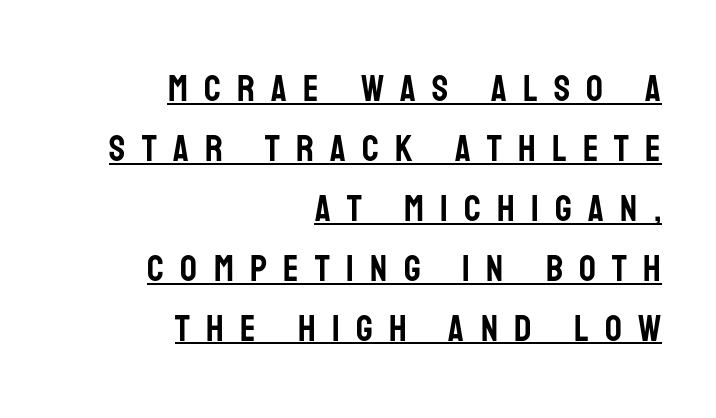
The image shows 37 px condensed sans-serif type, upright; set right-aligned, normal line spacing (1.62x), unusually wide letter spacing (+0.44 em), underlined; low stroke contrast and a large x-height.
